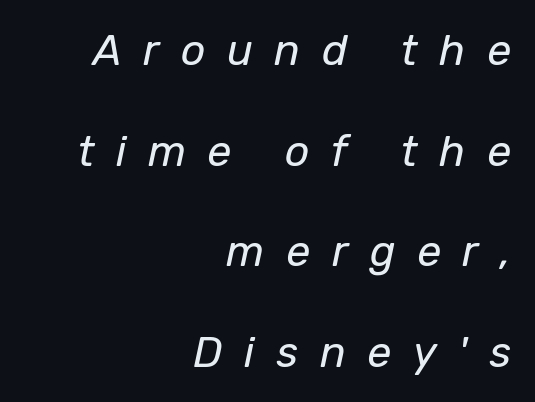
Q: Is the text bold? A: No.
Q: Is the text italic (slanted)? A: Yes, it leans right by about 12 degrees.
Q: Is the text underlined? A: No.
Q: How is the paragraph aligned? A: Right-aligned.
Q: Is the spacing between letters normal or unusually wide? A: Unusually wide.
Q: Is the spacing between lines tight, normal or loose? A: Loose.
Q: Width (condensed, normal, or wide)? A: Normal.
Q: Stroke contrast? A: Low.
Q: x-height? A: Medium.
Q: Monospaced? A: No.
